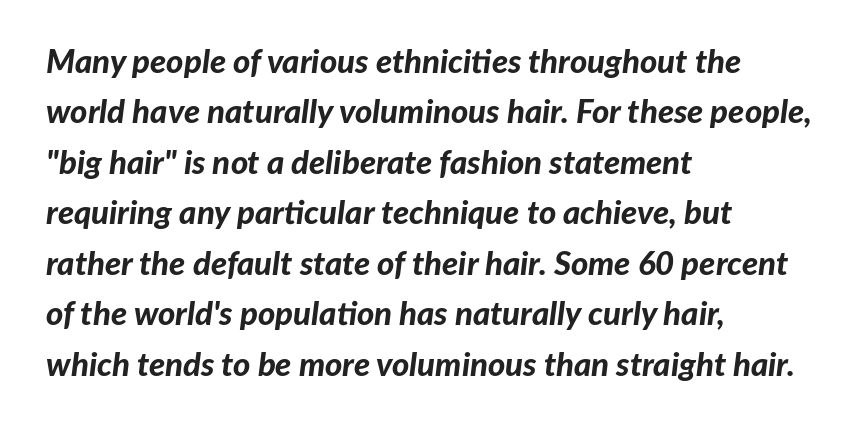
{"italic": "yes", "lean": "right", "slant_degrees": 7, "bold": "yes", "weight": "bold", "width": "normal", "stroke_contrast": "low", "x_height": "medium", "monospaced": "no", "underline": "no", "align": "left", "line_spacing": "normal", "line_spacing_ratio": 1.53, "letter_spacing": "normal", "letter_spacing_em": 0.0, "glyph_px": 33}
